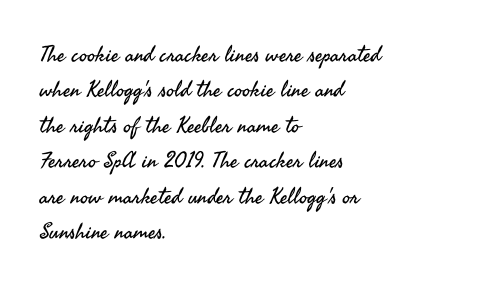
Each word holds together tightly as a unit, with standard inter-letter gaps. The letterforms sit at book weight or below. Vertical spacing — default. The glyphs are unaccompanied by any horizontal stroke below them.
